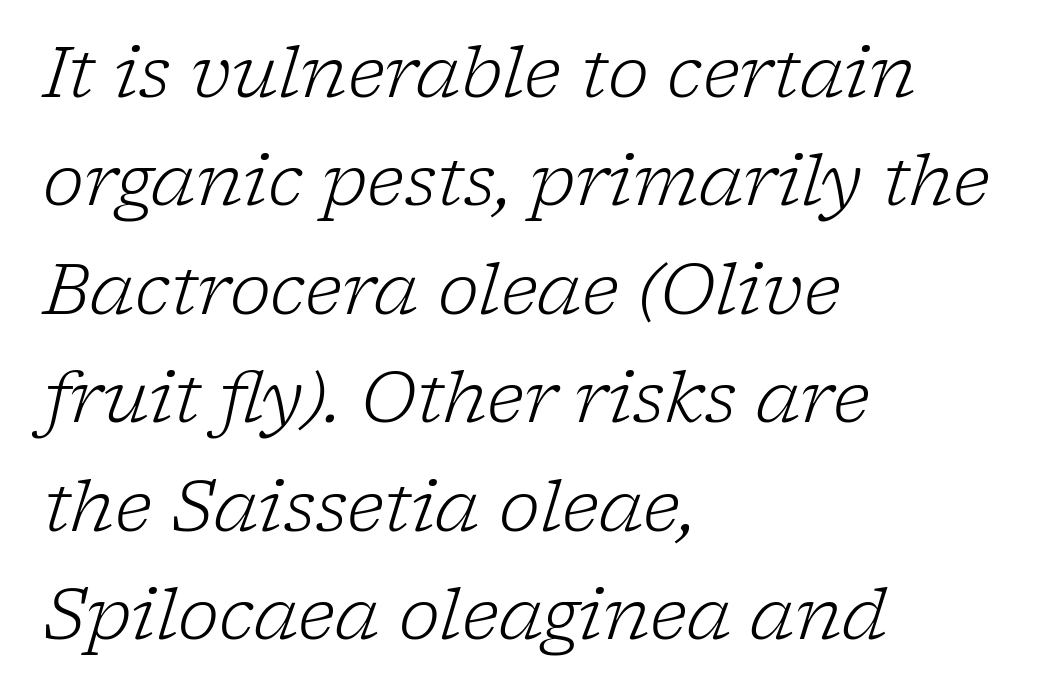
The letters look calm and open, with moderate or lighter stems. The passage shown is typed in a proportional face where columns would drift. Evenly set lines give the paragraph a standard silhouette. A classic flush-left, rag-right setting is used for this passage.
